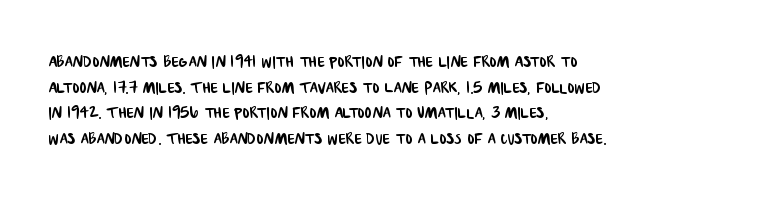
The image shows 21 px text type; set left-aligned, line spacing 1.22x, normal letter spacing, not underlined.
